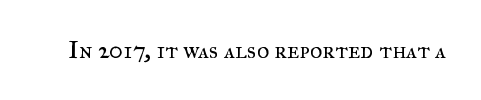
{"italic": "no", "bold": "no", "underline": "no", "letter_spacing": "normal", "letter_spacing_em": 0.0, "glyph_px": 24}
